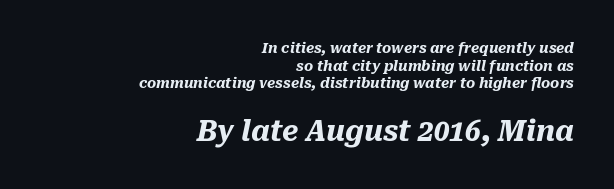
Weight check: bold — yes, fully. Quick note: underline off. This sample is right-justified, so line beginnings fall wherever the words allow. Posture: slanted. The rendering uses natural spacing where letterforms have individual widths. Default kerning and tracking; the words read as compact shapes.
